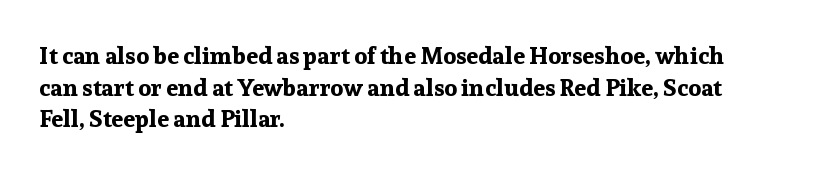
Honestly, the letter spacing is just normal — you wouldn't notice it. One glance says typical: line gaps are just what's usual. These lines stack with their left ends in a neat column. The type sits square on the baseline with zero lean. Descender tails drop into unmarked territory. How heavy is the stroke? Heavy — this is a bold.
